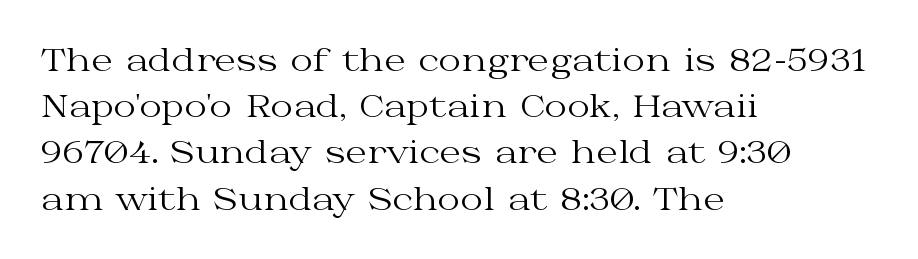
Notice how descenders clear the ascenders below comfortably — that's standard leading. Left-aligned paragraph, ragged on the right. The face used here is proportionally spaced, like ordinary book or web type. Weight class: somewhere from thin through regular. How are the letters spaced? Ordinarily, with no added tracking. Decoration check: the copy has no underline.
